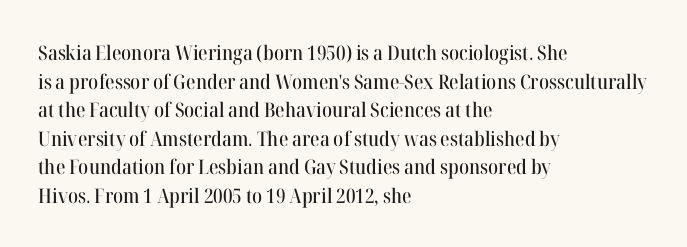
Every character sits straight up, as roman type does. The glyphs are unaccompanied by any horizontal stroke below them. Normally led — the rows are evenly, conventionally spaced. If you drew a ruler down the left edge, every line would touch it. The type is set solid horizontally, with unmodified tracking.
